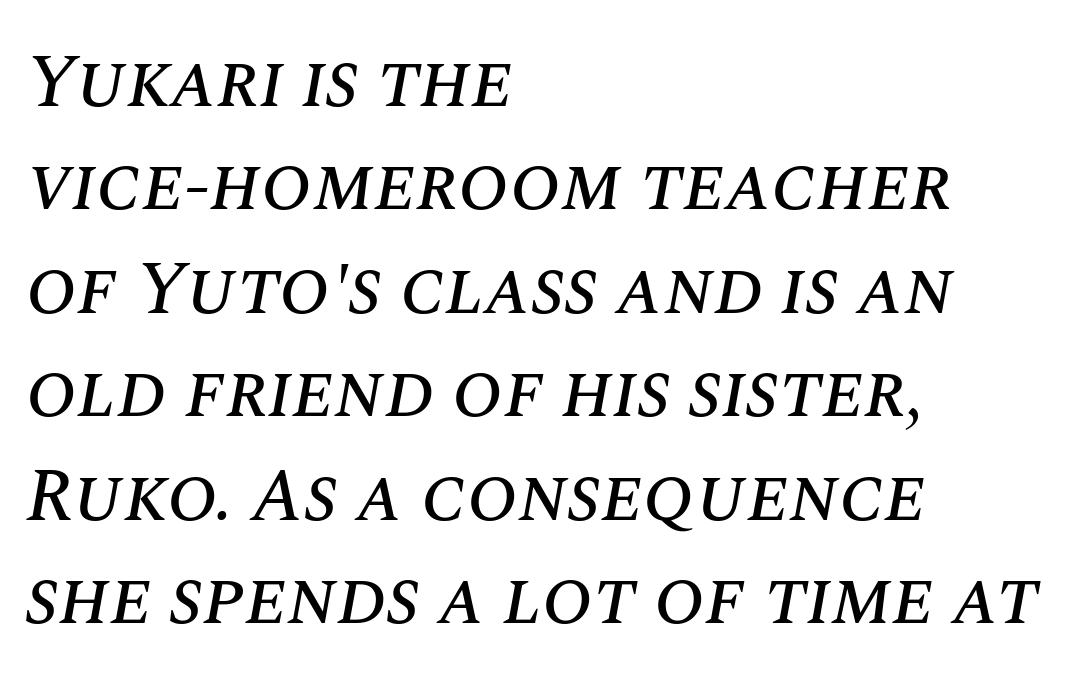
Q: Is the text italic (slanted)? A: Yes, it leans right by about 10 degrees.
Q: Is the text underlined? A: No.
Q: How is the paragraph aligned? A: Left-aligned.
Q: Is the spacing between letters normal or unusually wide? A: Normal.
Q: Is the spacing between lines tight, normal or loose? A: Normal.
Q: Width (condensed, normal, or wide)? A: Normal.
Q: Stroke contrast? A: Medium.
Q: x-height? A: Large.
Q: Monospaced? A: No.
